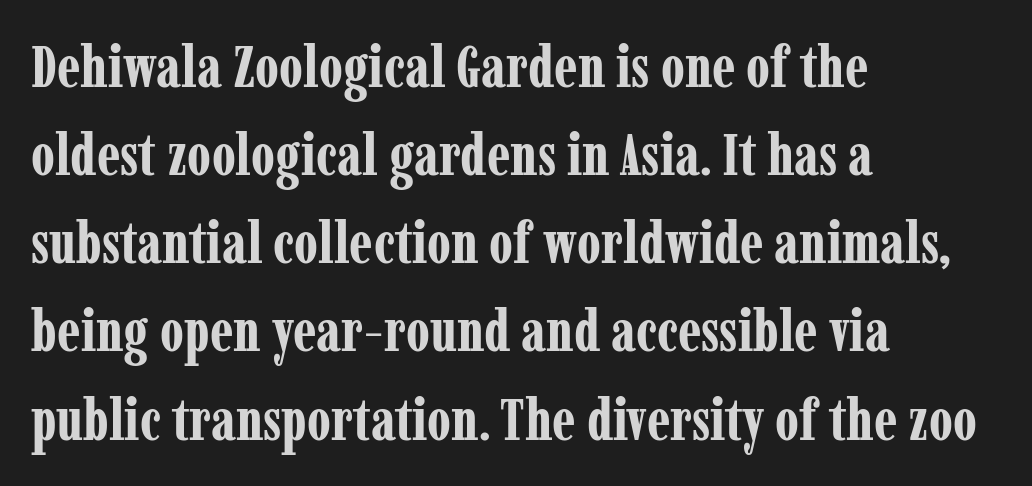
{"serif": "yes", "italic": "no", "bold": "yes", "weight": "bold", "width": "condensed", "stroke_contrast": "low", "x_height": "medium", "monospaced": "no", "underline": "no", "align": "left", "line_spacing": "normal", "line_spacing_ratio": 1.52, "letter_spacing": "normal", "letter_spacing_em": 0.0, "glyph_px": 58}
